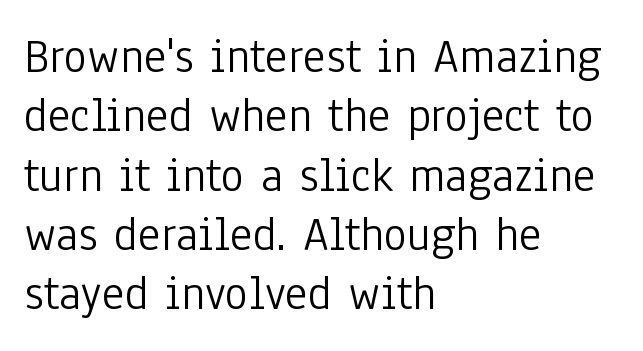
{"serif": "no", "italic": "no", "bold": "no", "weight": "light", "width": "condensed", "stroke_contrast": "low", "x_height": "medium", "monospaced": "no", "underline": "no", "align": "left", "line_spacing_ratio": 1.21, "letter_spacing": "normal", "letter_spacing_em": 0.0, "glyph_px": 49}
